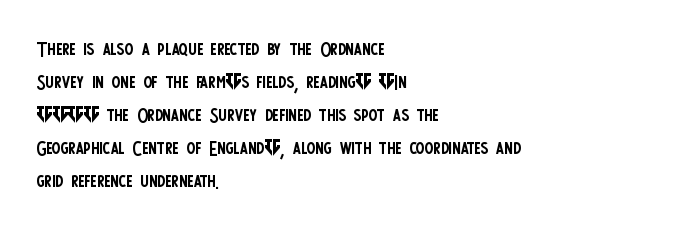
Q: Is the text bold? A: No.
Q: Is the text italic (slanted)? A: No, it is upright.
Q: Is the text underlined? A: No.
Q: How is the paragraph aligned? A: Left-aligned.
Q: Is the spacing between letters normal or unusually wide? A: Normal.
Q: Is the spacing between lines tight, normal or loose? A: Normal.
